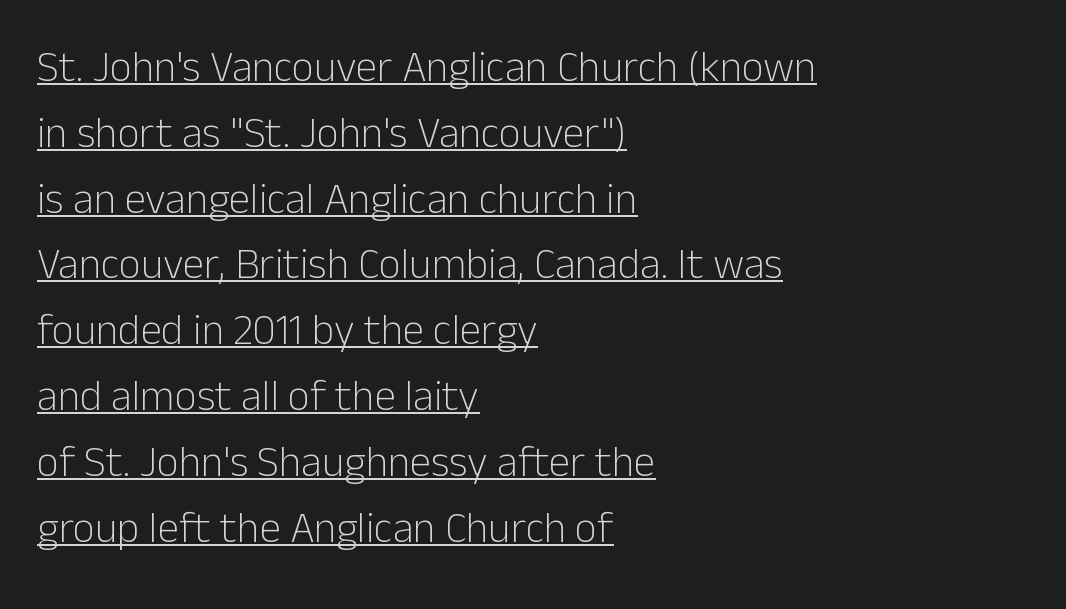
Is there much room between lines? A standard amount, neither cramped nor airy. Observe the ordinary spacing: letters are neighbours, not strangers. Proportional: the letters do not fall into vertical columns. Stroke terminals: plain, sans-serif. A classic flush-left, rag-right setting is used for this passage.
